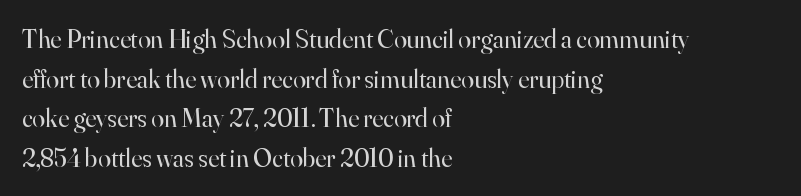
The image shows 26 px text type, upright; set left-aligned, normal line spacing (1.52x), normal letter spacing, not underlined.
